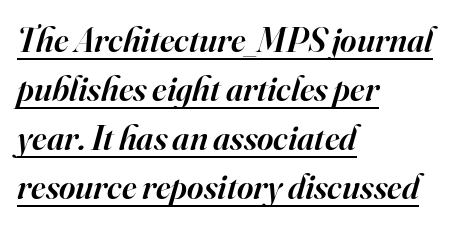
Q: Is the text bold? A: Semi-bold.
Q: Is the text italic (slanted)? A: Yes, it leans right by about 16 degrees.
Q: Is the typeface a serif or a sans-serif typeface? A: Serif.
Q: Is the text underlined? A: Yes.
Q: How is the paragraph aligned? A: Left-aligned.
Q: Is the spacing between letters normal or unusually wide? A: Normal.
Q: Is the spacing between lines tight, normal or loose? A: Normal.
Q: Width (condensed, normal, or wide)? A: Normal.
Q: Stroke contrast? A: High.
Q: x-height? A: Small.
Q: Monospaced? A: No.
